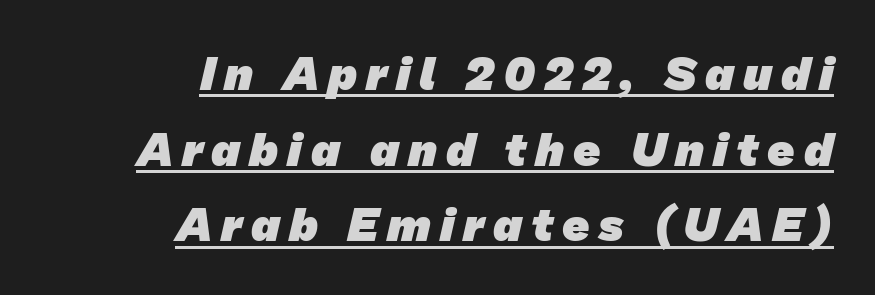
The image shows 47 px heavy sans-serif type; set right-aligned, normal line spacing (1.61x), underlined; low stroke contrast and a medium x-height.
